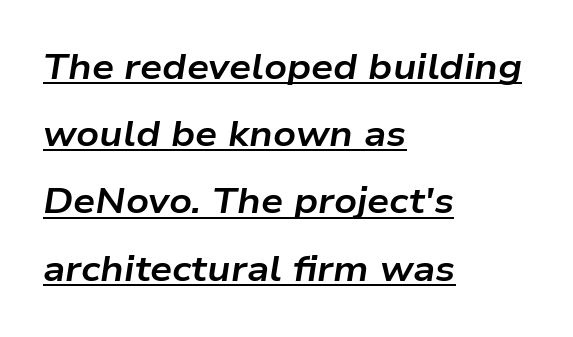
Glance below the letters and you will spot a drawn line. This sample trades compactness for vertical openness between lines. These lines keep a tight, regular rhythm from letter to letter. The lettering tilts uniformly, giving the passage an italic look. The face used here is proportionally spaced, like ordinary book or web type.
